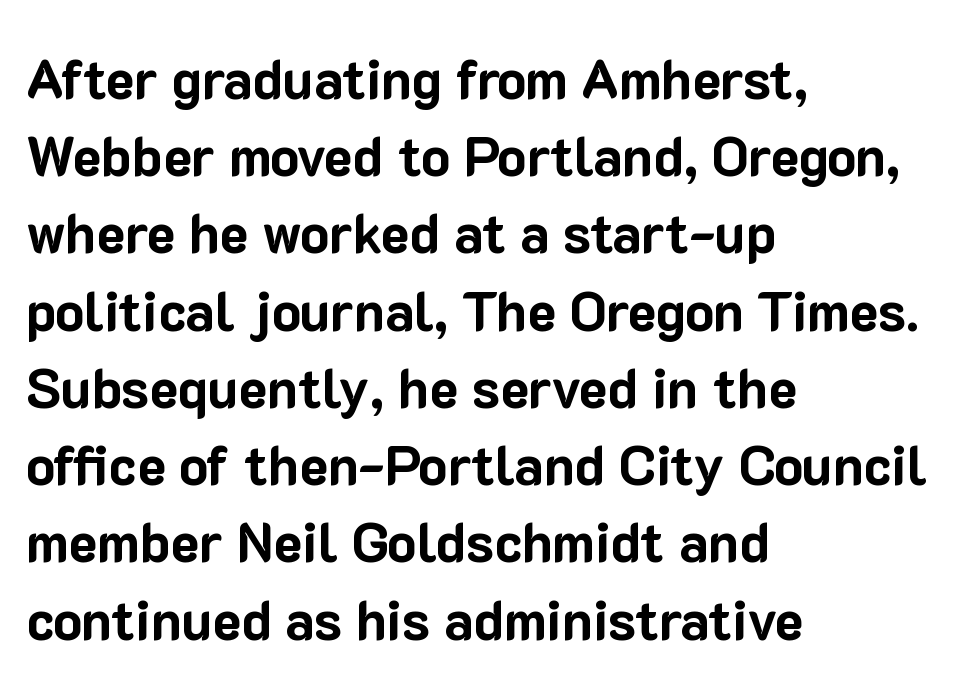
{"serif": "no", "italic": "no", "bold": "yes", "weight": "bold", "width": "normal", "stroke_contrast": "low", "x_height": "medium", "monospaced": "no", "underline": "no", "align": "left", "line_spacing": "normal", "line_spacing_ratio": 1.43, "letter_spacing": "normal", "letter_spacing_em": 0.0, "glyph_px": 54}
